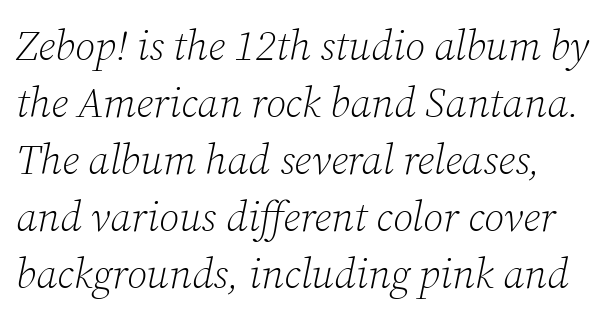
Q: Is the text bold? A: No.
Q: Is the text italic (slanted)? A: Yes, it leans right by about 12 degrees.
Q: Is the typeface a serif or a sans-serif typeface? A: Serif.
Q: Is the text underlined? A: No.
Q: Is the spacing between letters normal or unusually wide? A: Normal.
Q: Is the spacing between lines tight, normal or loose? A: Normal.
Q: Width (condensed, normal, or wide)? A: Normal.
Q: Stroke contrast? A: Low.
Q: x-height? A: Medium.
Q: Monospaced? A: No.
